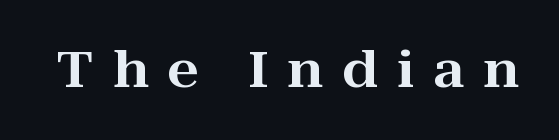
The image shows 49 px wide serif type, upright; set unusually wide letter spacing (+0.39 em), not underlined; high stroke contrast and a medium x-height.
